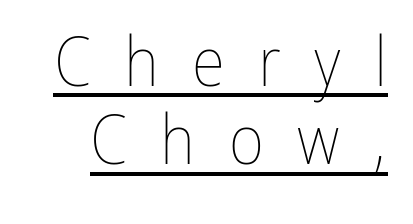
Q: Is the text bold? A: No.
Q: Is the text italic (slanted)? A: No, it is upright.
Q: Is the text underlined? A: Yes.
Q: Is the spacing between letters normal or unusually wide? A: Unusually wide.
Q: Is the spacing between lines tight, normal or loose? A: Tight.
Q: Width (condensed, normal, or wide)? A: Condensed.
Q: Stroke contrast? A: Low.
Q: x-height? A: Medium.
Q: Monospaced? A: No.
